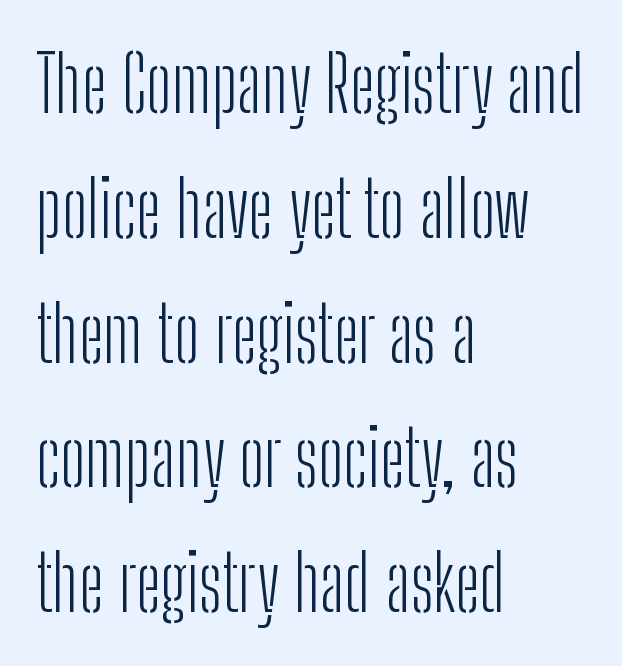
The image shows 78 px light, condensed sans-serif type, upright; set left-aligned, normal line spacing (1.6x), normal letter spacing, not underlined; low stroke contrast and a medium x-height.
